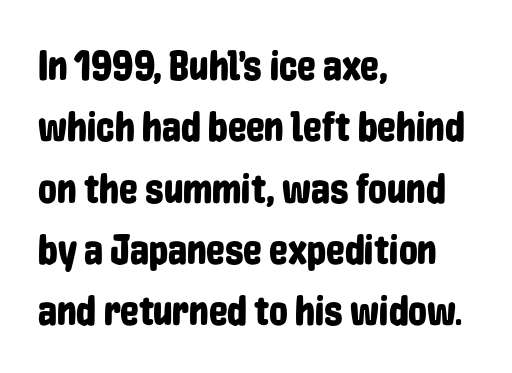
Each row of text sits above clean, open space. Each letter keeps its own natural width here, so spacing adapts to shape. Every character sits straight up, as roman type does. Each word holds together tightly as a unit, with standard inter-letter gaps. Left-aligned paragraph, ragged on the right. This sample uses a sans-serif face.
